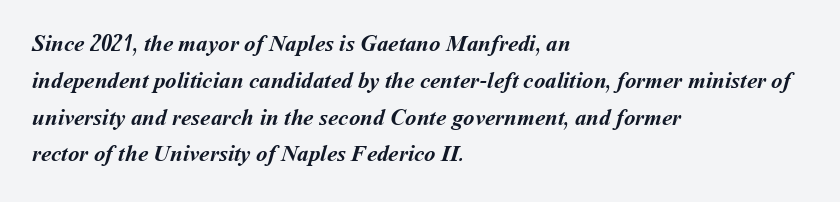
{"bold": "yes", "underline": "no", "align": "left", "line_spacing": "normal", "line_spacing_ratio": 1.6, "letter_spacing": "normal", "letter_spacing_em": 0.0, "glyph_px": 23}
